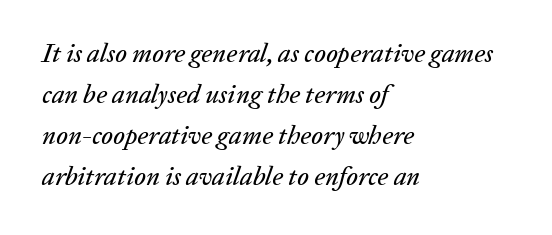
{"italic": "yes", "lean": "right", "slant_degrees": 20, "underline": "no", "align": "left", "line_spacing": "normal", "line_spacing_ratio": 1.58, "letter_spacing": "normal", "letter_spacing_em": 0.0, "glyph_px": 26}
